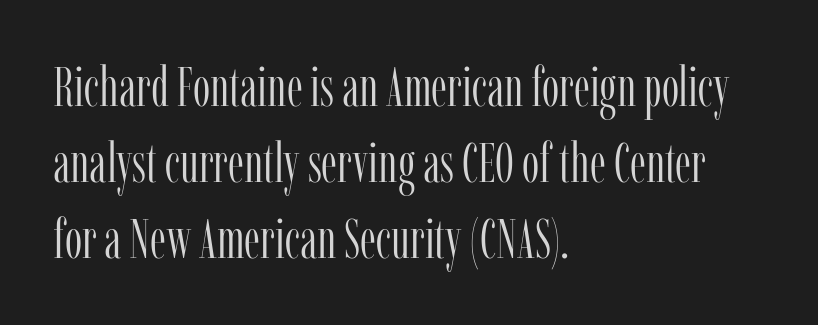
Q: Is the text bold? A: No.
Q: Is the text italic (slanted)? A: No, it is upright.
Q: Is the typeface a serif or a sans-serif typeface? A: Serif.
Q: Is the text underlined? A: No.
Q: How is the paragraph aligned? A: Left-aligned.
Q: Is the spacing between letters normal or unusually wide? A: Normal.
Q: Is the spacing between lines tight, normal or loose? A: Normal.
Q: Width (condensed, normal, or wide)? A: Condensed.
Q: Stroke contrast? A: Low.
Q: x-height? A: Medium.
Q: Monospaced? A: No.
